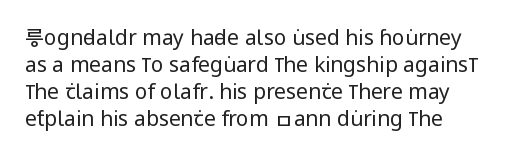
{"italic": "no", "bold": "no", "underline": "no", "line_spacing": "normal", "line_spacing_ratio": 1.29, "letter_spacing": "normal", "letter_spacing_em": 0.0, "glyph_px": 21}
